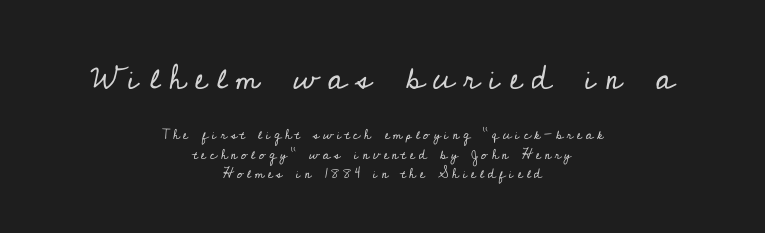
Think of a printed novel: that variable character pitch is what you see here. You get the large type first, then a drop to smaller type. This rendering features lettering with no underline. The strokes carry an ordinary text weight at most. Teacher's note: observe the equal gaps on both sides — that is centered alignment.
